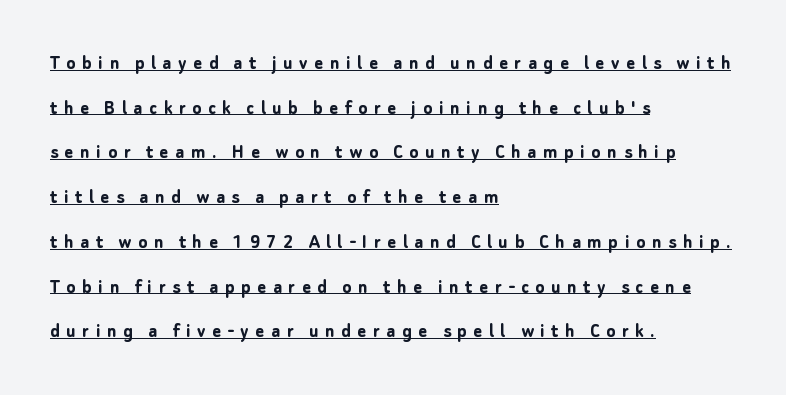
{"italic": "no", "bold": "yes", "underline": "yes", "align": "left", "line_spacing": "loose", "line_spacing_ratio": 2.13, "letter_spacing": "wide", "letter_spacing_em": 0.31, "glyph_px": 21}
